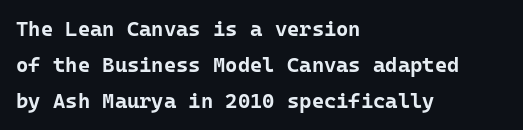
The text block is weighted toward the left margin, trailing off unevenly rightward. Notice how the stems are strictly vertical — no italics here. What stands out about the letter spacing? Nothing — it is the standard amount. Weight: bold. The space directly below the letters is spotless.
